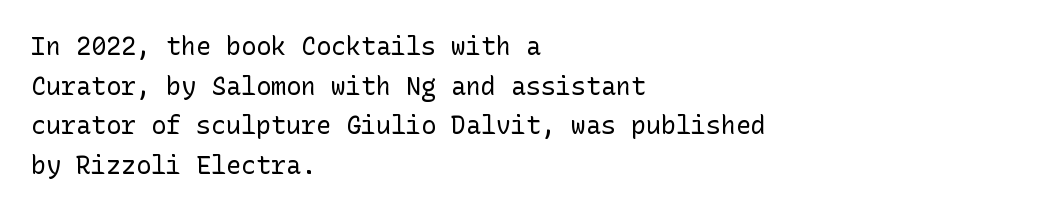
Q: Is the text bold? A: No.
Q: Is the text italic (slanted)? A: No, it is upright.
Q: Is the text underlined? A: No.
Q: How is the paragraph aligned? A: Left-aligned.
Q: Is the spacing between letters normal or unusually wide? A: Normal.
Q: Is the spacing between lines tight, normal or loose? A: Normal.
